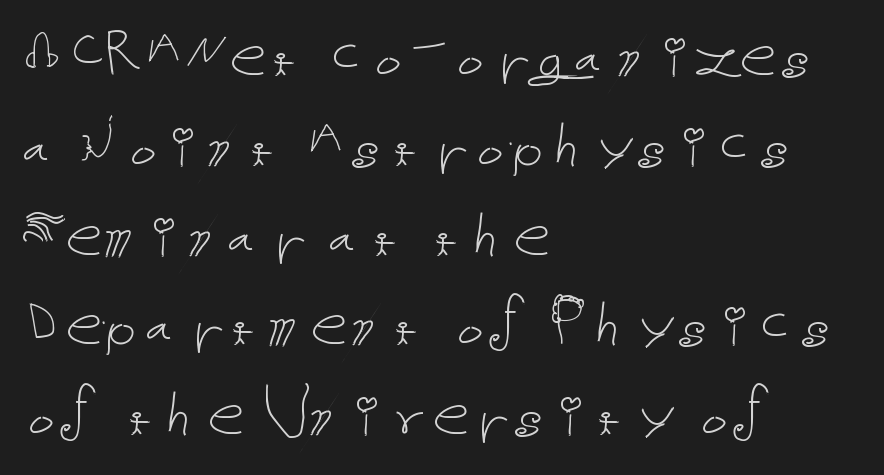
{"italic": "no", "bold": "no", "weight": "thin", "width": "normal", "stroke_contrast": "low", "x_height": "medium", "underline": "no", "align": "left", "line_spacing_ratio": 1.23, "letter_spacing": "normal", "letter_spacing_em": 0.0, "glyph_px": 73}
